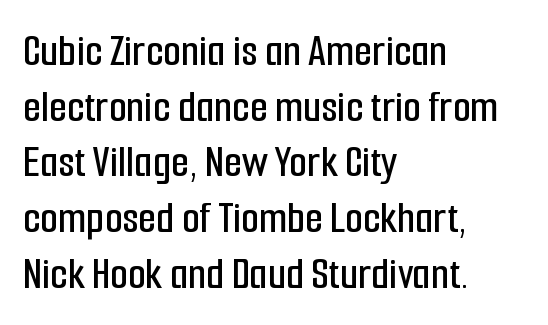
Q: Is the text italic (slanted)? A: No, it is upright.
Q: Is the typeface a serif or a sans-serif typeface? A: Sans-serif.
Q: Is the text underlined? A: No.
Q: How is the paragraph aligned? A: Left-aligned.
Q: Is the spacing between letters normal or unusually wide? A: Normal.
Q: Width (condensed, normal, or wide)? A: Condensed.
Q: Stroke contrast? A: Low.
Q: x-height? A: Medium.
Q: Monospaced? A: No.
